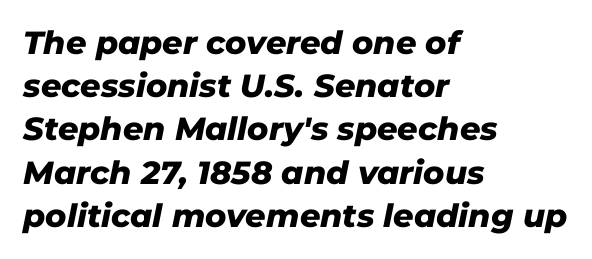
The image shows 32 px heavy type, italic (leaning right); set left-aligned, normal line spacing (1.35x), normal letter spacing, not underlined; low stroke contrast and a medium x-height.
